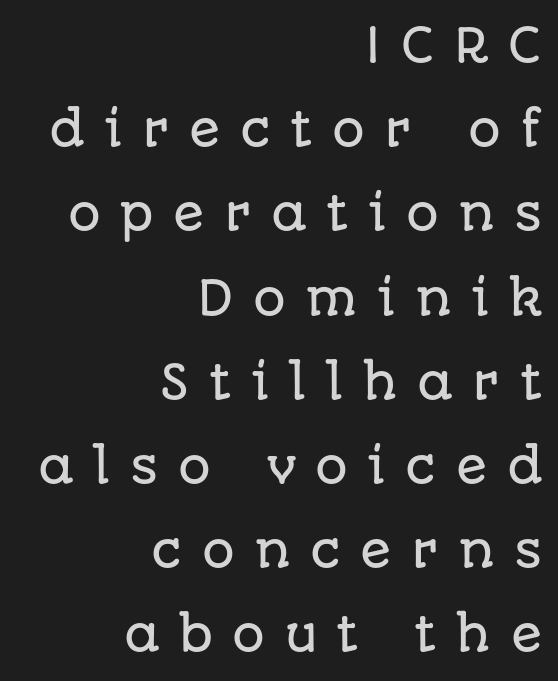
Q: Is the text italic (slanted)? A: No, it is upright.
Q: Is the typeface a serif or a sans-serif typeface? A: Sans-serif.
Q: Is the text underlined? A: No.
Q: How is the paragraph aligned? A: Right-aligned.
Q: Is the spacing between letters normal or unusually wide? A: Unusually wide.
Q: Width (condensed, normal, or wide)? A: Normal.
Q: Stroke contrast? A: Low.
Q: x-height? A: Large.
Q: Monospaced? A: No.
